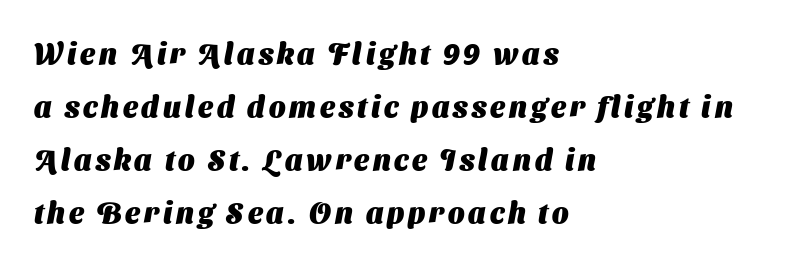
The image shows 29 px heavy sans-serif type; set left-aligned, line spacing 1.83x, not underlined; medium stroke contrast and a medium x-height.
